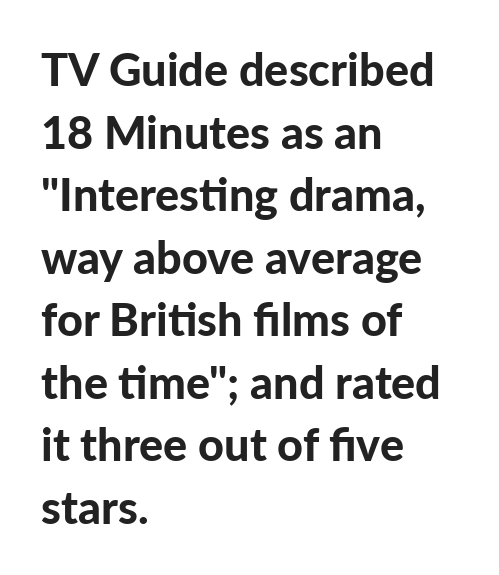
This block has exactly the height ordinary leading produces. Typesetter's note: full bold, strokes at maximum text heaviness. The paragraph has a hard left edge and a soft right edge. Every character sits straight up, as roman type does. Serif or sans? Sans — the stroke terminals are bare.
